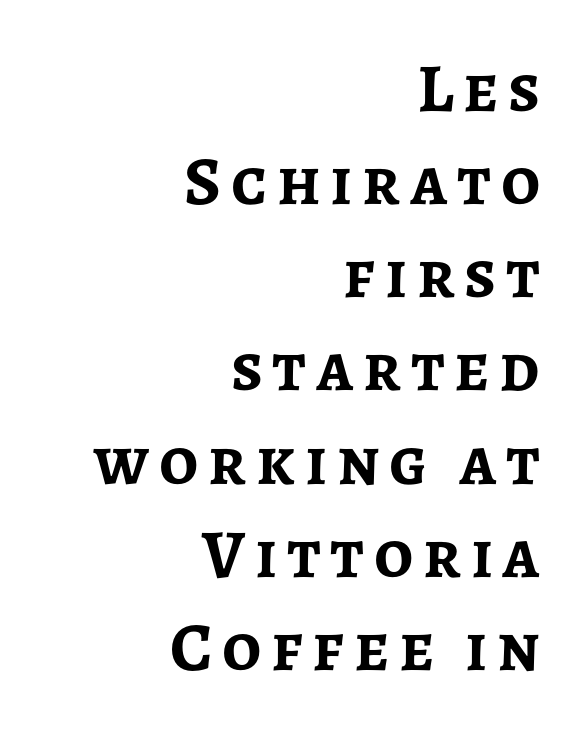
{"serif": "no", "italic": "no", "bold": "yes", "weight": "semibold", "width": "normal", "stroke_contrast": "low", "x_height": "medium", "monospaced": "no", "underline": "no", "align": "right", "line_spacing": "normal", "line_spacing_ratio": 1.35, "glyph_px": 69}
